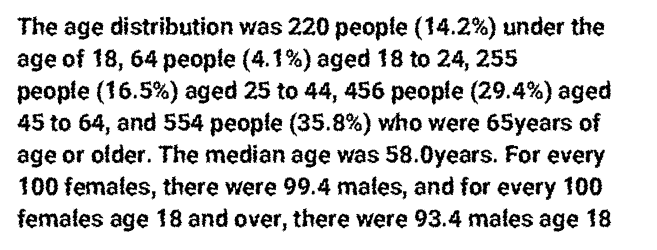
{"italic": "no", "underline": "no", "align": "left", "line_spacing": "normal", "line_spacing_ratio": 1.33, "letter_spacing": "normal", "letter_spacing_em": 0.0, "glyph_px": 24}
